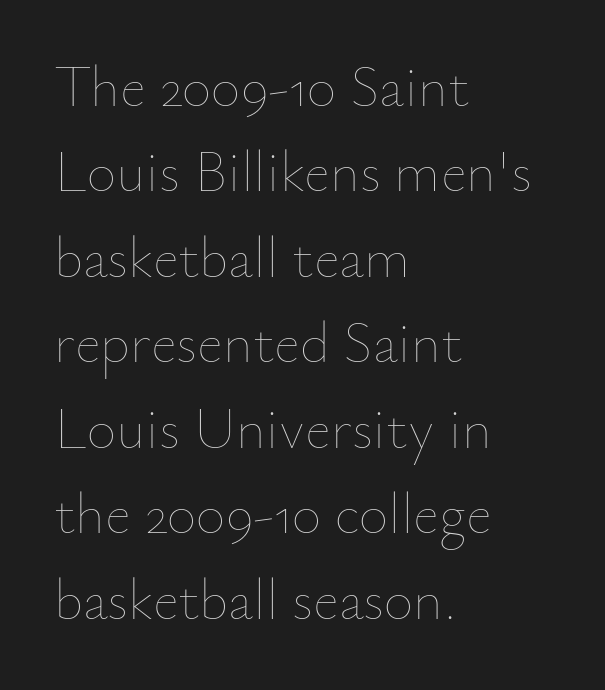
Q: Is the text bold? A: No.
Q: Is the text italic (slanted)? A: No, it is upright.
Q: Is the text underlined? A: No.
Q: How is the paragraph aligned? A: Left-aligned.
Q: Is the spacing between letters normal or unusually wide? A: Normal.
Q: Is the spacing between lines tight, normal or loose? A: Normal.
Q: Width (condensed, normal, or wide)? A: Normal.
Q: Stroke contrast? A: Low.
Q: x-height? A: Small.
Q: Monospaced? A: No.
